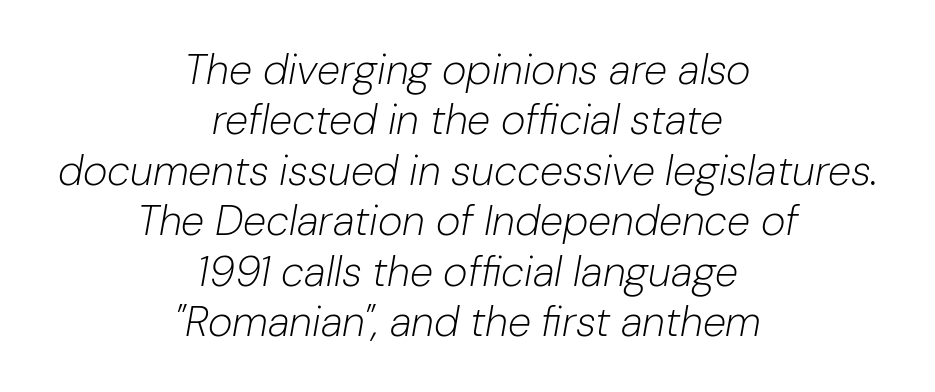
{"italic": "yes", "lean": "right", "slant_degrees": 10, "bold": "no", "weight": "light", "width": "normal", "stroke_contrast": "low", "x_height": "medium", "monospaced": "no", "underline": "no", "align": "center", "line_spacing_ratio": 1.2, "letter_spacing": "normal", "letter_spacing_em": 0.0, "glyph_px": 42}
